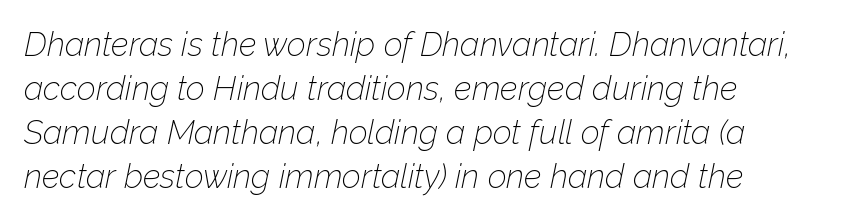
The space between consecutive lines is moderate. Clear beneath every line of the passage. Left-aligned paragraph, ragged on the right. Slanted lettering throughout. Spacing verdict: proportional, widths tailored to each character.
